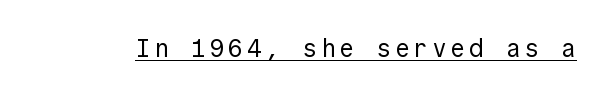
Q: Is the text bold? A: No.
Q: Is the text italic (slanted)? A: No, it is upright.
Q: Is the text underlined? A: Yes.
